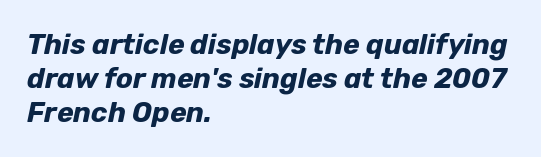
Q: Is the text bold? A: Yes.
Q: Is the text italic (slanted)? A: Yes, it leans right by about 12 degrees.
Q: Is the text underlined? A: No.
Q: How is the paragraph aligned? A: Left-aligned.
Q: Is the spacing between letters normal or unusually wide? A: Normal.
Q: Width (condensed, normal, or wide)? A: Normal.
Q: Stroke contrast? A: Low.
Q: x-height? A: Medium.
Q: Monospaced? A: No.
